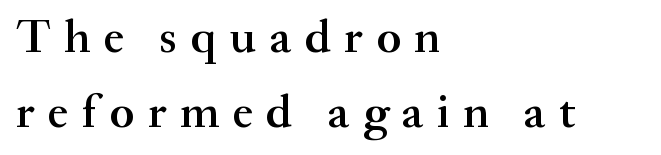
{"serif": "yes", "italic": "no", "bold": "semi", "weight": "semibold", "width": "normal", "stroke_contrast": "medium", "x_height": "small", "monospaced": "no", "underline": "no", "align": "left", "line_spacing": "normal", "line_spacing_ratio": 1.59, "letter_spacing": "wide", "letter_spacing_em": 0.28, "glyph_px": 47}
